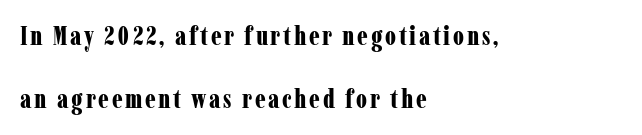
The image shows 26 px bold type, upright; set left-aligned, loose line spacing (2.41x), not underlined.
